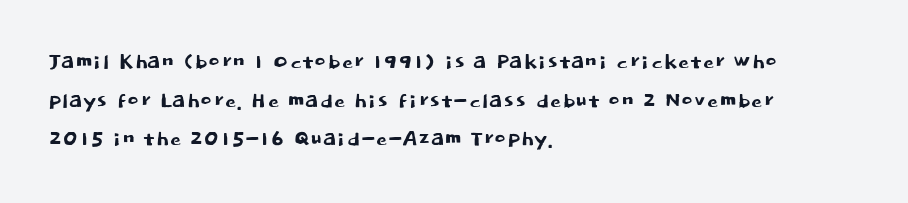
The image shows 28 px sans-serif type, upright; set left-aligned, normal line spacing (1.38x), normal letter spacing, not underlined; low stroke contrast and a large x-height.
